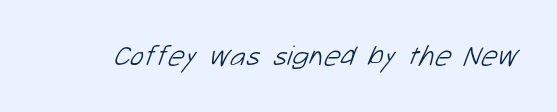
{"serif": "no", "bold": "no", "weight": "light", "width": "normal", "stroke_contrast": "low", "x_height": "medium", "monospaced": "no", "underline": "no", "letter_spacing": "normal", "letter_spacing_em": 0.0, "glyph_px": 29}
